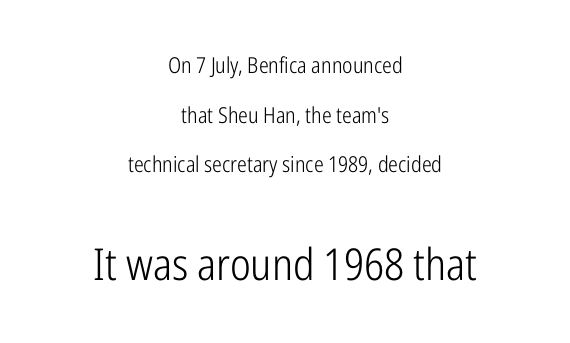
These glyphs show unthickened strokes, regular width or finer. The letters in the lower block stand taller than those in the block above. A sans-serif font was chosen for this passage. The passage shown is not underscored anywhere.
